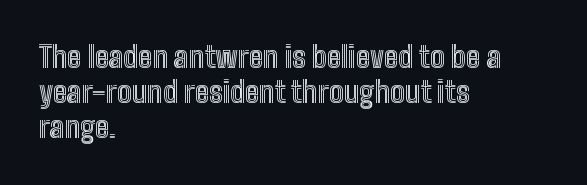
The image shows 29 px condensed type, upright; set left-aligned, line spacing 1.21x, normal letter spacing, not underlined; a medium x-height.
